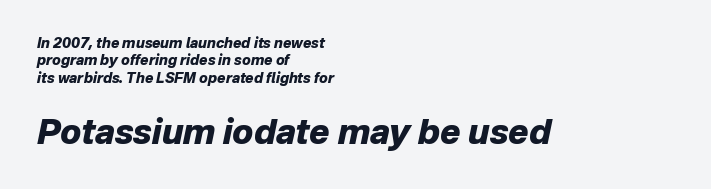
The image shows 34 px heavy type, italic (leaning right); set left-aligned, normal line spacing (1.25x), normal letter spacing, not underlined; the second (bottom) block is 2.43x larger; low stroke contrast and a medium x-height.
